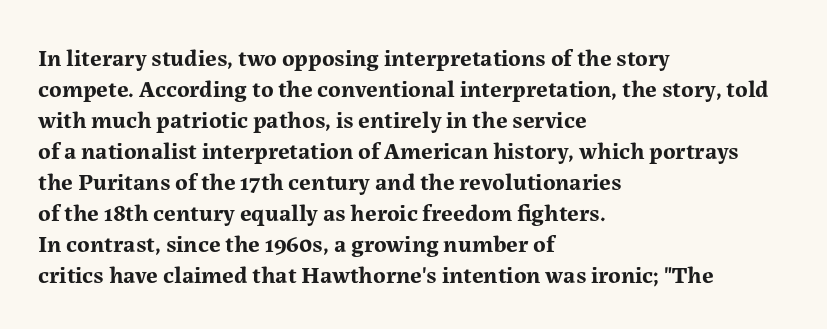
{"italic": "no", "bold": "yes", "underline": "no", "align": "left", "line_spacing": "normal", "line_spacing_ratio": 1.29, "letter_spacing": "normal", "letter_spacing_em": 0.0, "glyph_px": 24}
